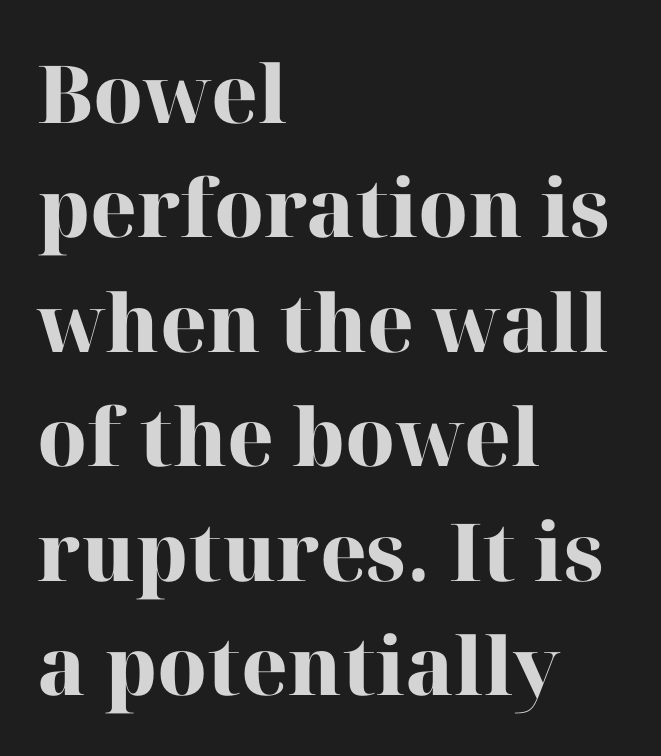
Q: Is the text bold? A: Yes.
Q: Is the text italic (slanted)? A: No, it is upright.
Q: Is the typeface a serif or a sans-serif typeface? A: Serif.
Q: Is the text underlined? A: No.
Q: How is the paragraph aligned? A: Left-aligned.
Q: Is the spacing between letters normal or unusually wide? A: Normal.
Q: Is the spacing between lines tight, normal or loose? A: Normal.
Q: Width (condensed, normal, or wide)? A: Normal.
Q: Stroke contrast? A: High.
Q: x-height? A: Medium.
Q: Monospaced? A: No.
